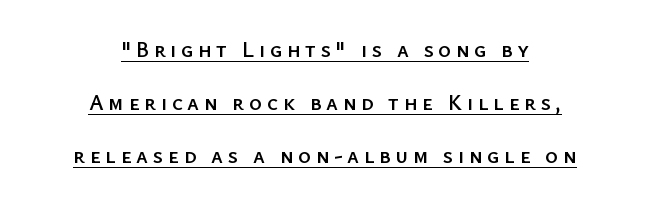
{"italic": "no", "underline": "yes", "align": "center", "line_spacing": "loose", "line_spacing_ratio": 2.42, "letter_spacing": "wide", "letter_spacing_em": 0.22, "glyph_px": 22}
